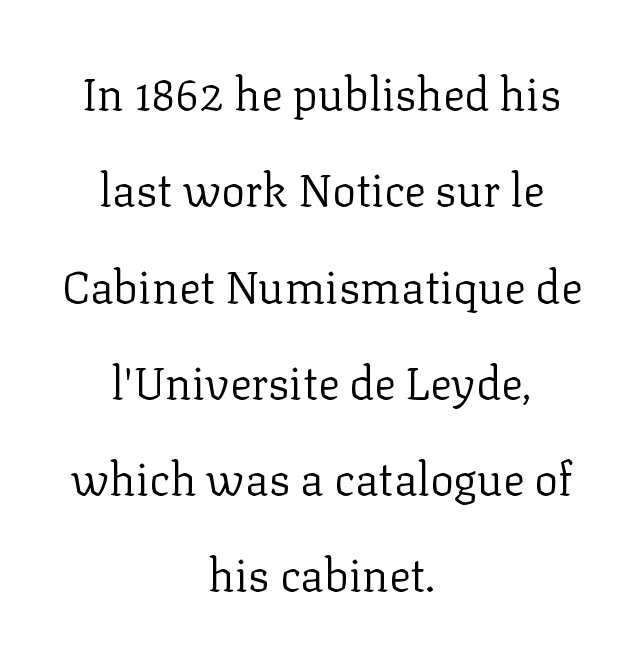
{"serif": "yes", "italic": "no", "bold": "no", "weight": "regular", "width": "normal", "stroke_contrast": "low", "x_height": "medium", "monospaced": "no", "underline": "no", "align": "center", "line_spacing": "loose", "line_spacing_ratio": 2.14, "letter_spacing": "normal", "letter_spacing_em": 0.0, "glyph_px": 45}
